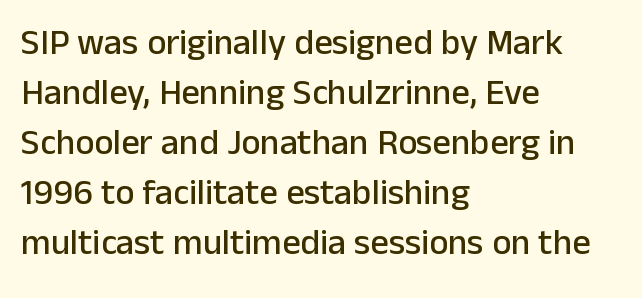
Q: Is the text italic (slanted)? A: No, it is upright.
Q: Is the typeface a serif or a sans-serif typeface? A: Sans-serif.
Q: Is the text underlined? A: No.
Q: How is the paragraph aligned? A: Left-aligned.
Q: Is the spacing between letters normal or unusually wide? A: Normal.
Q: Is the spacing between lines tight, normal or loose? A: Normal.
Q: Width (condensed, normal, or wide)? A: Normal.
Q: Stroke contrast? A: Low.
Q: x-height? A: Medium.
Q: Monospaced? A: No.
